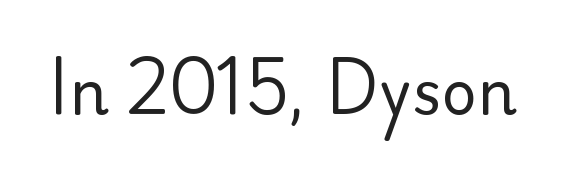
Q: Is the text bold? A: No.
Q: Is the text italic (slanted)? A: No, it is upright.
Q: Is the typeface a serif or a sans-serif typeface? A: Sans-serif.
Q: Is the text underlined? A: No.
Q: Is the spacing between letters normal or unusually wide? A: Normal.
Q: Width (condensed, normal, or wide)? A: Normal.
Q: Stroke contrast? A: Low.
Q: x-height? A: Small.
Q: Monospaced? A: No.
